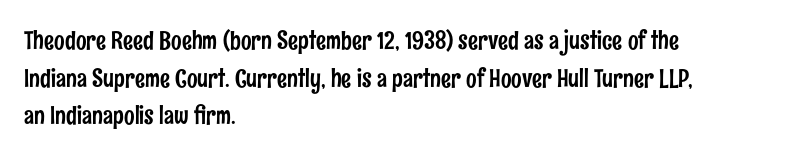
{"italic": "no", "underline": "no", "align": "left", "line_spacing": "normal", "line_spacing_ratio": 1.51, "letter_spacing": "normal", "letter_spacing_em": 0.0, "glyph_px": 25}
